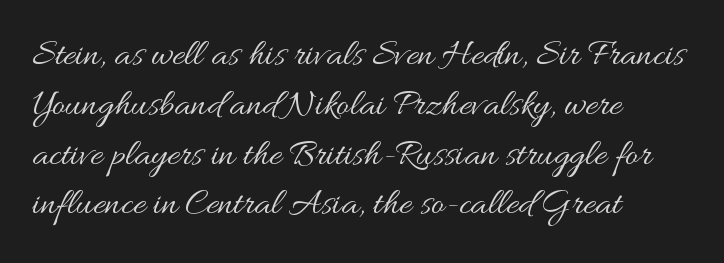
Q: Is the text bold? A: No.
Q: Is the text italic (slanted)? A: Yes.
Q: Is the text underlined? A: No.
Q: How is the paragraph aligned? A: Left-aligned.
Q: Is the spacing between letters normal or unusually wide? A: Normal.
Q: Is the spacing between lines tight, normal or loose? A: Normal.
Q: Width (condensed, normal, or wide)? A: Wide.
Q: Stroke contrast? A: Medium.
Q: x-height? A: Small.
Q: Monospaced? A: No.
